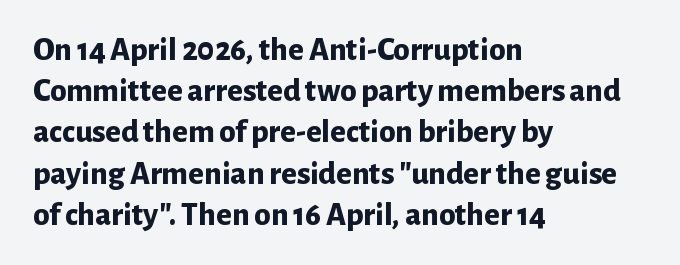
If you measured baseline to baseline, you'd find a middling distance. Each glyph is drawn with heavy, bold strokes. Varying glyph widths throughout — classic text-font behaviour. Leftover space on each line is placed entirely after the last word. Designer's note — italics off, roman on. Rule under the text: the space is simply empty.
